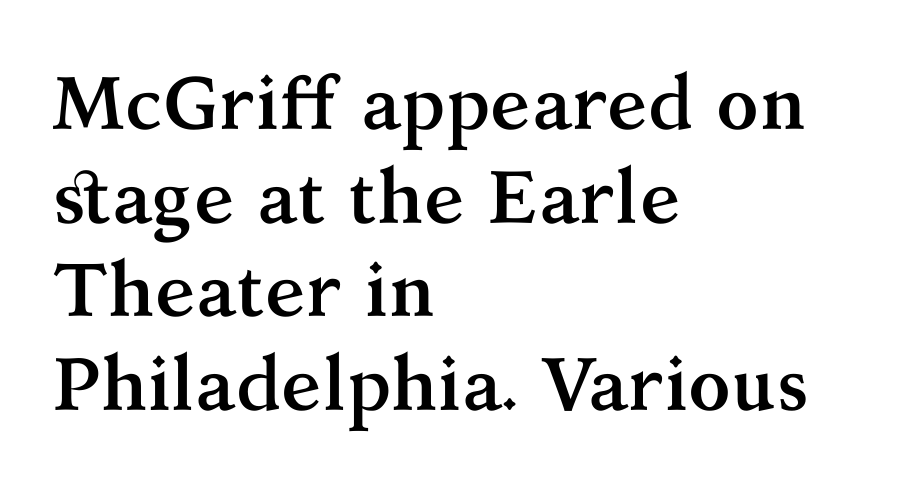
The image shows 75 px semibold serif type, upright; set left-aligned, normal line spacing (1.25x), normal letter spacing, not underlined; medium stroke contrast and a medium x-height.
